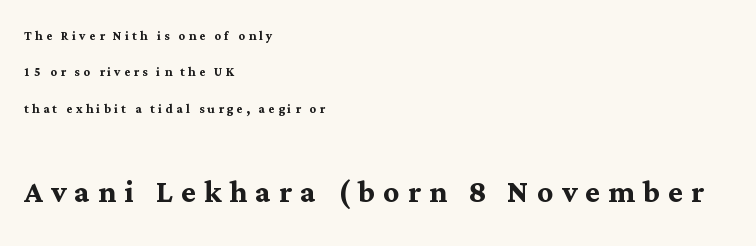
Q: Is the text bold? A: Yes.
Q: Is the text italic (slanted)? A: No, it is upright.
Q: Is the typeface a serif or a sans-serif typeface? A: Serif.
Q: Is the text underlined? A: No.
Q: How is the paragraph aligned? A: Left-aligned.
Q: Is the spacing between letters normal or unusually wide? A: Unusually wide.
Q: Is the spacing between lines tight, normal or loose? A: Loose.
Q: Which block of text is set in a larger size, the first (top) or the second (bottom)? A: The second (bottom) one.
Q: Width (condensed, normal, or wide)? A: Normal.
Q: Stroke contrast? A: Medium.
Q: x-height? A: Medium.
Q: Monospaced? A: No.
